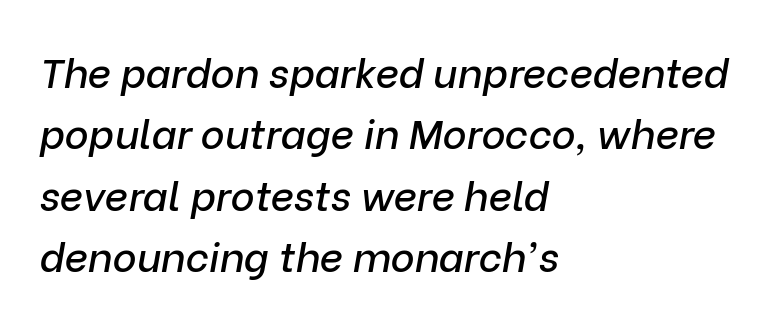
The image shows 41 px text type, italic (leaning right); set left-aligned, normal line spacing (1.5x), normal letter spacing, not underlined; low stroke contrast and a medium x-height.
